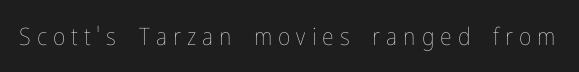
Q: Is the text bold? A: No.
Q: Is the text italic (slanted)? A: No, it is upright.
Q: Is the text underlined? A: No.
Q: Is the spacing between letters normal or unusually wide? A: Unusually wide.
